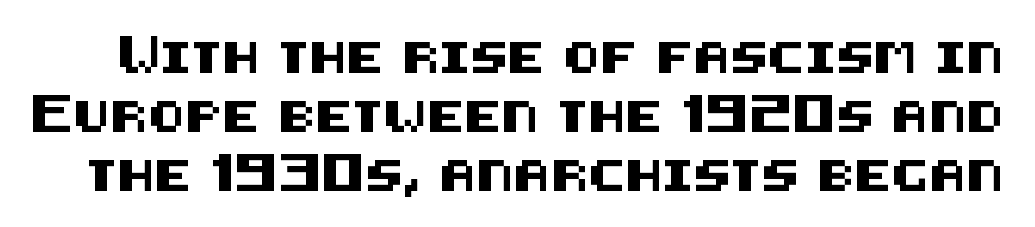
Nothing sits at the stroke ends, so this counts as sans-serif. What stands out about the letter spacing? Nothing — it is the standard amount. Glance below the letters and you will spot only blank space. Notice how the stems are strictly vertical — no italics here.
